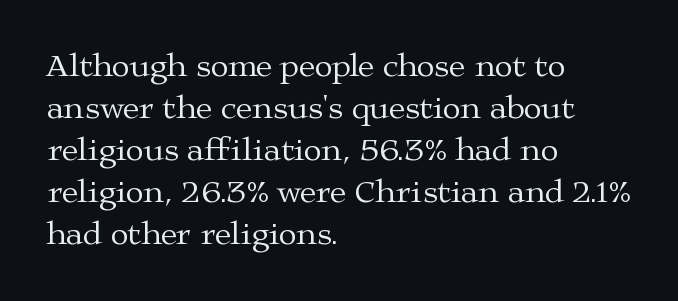
Does the lettering tilt? It doesn't — this is upright. Unbolded letterforms with no extra heft. Clear beneath every line of the passage. In terms of letterform style, serifs are clearly present. Each word holds together tightly as a unit, with standard inter-letter gaps. A normal amount of white space separates one row of letters from the next.
